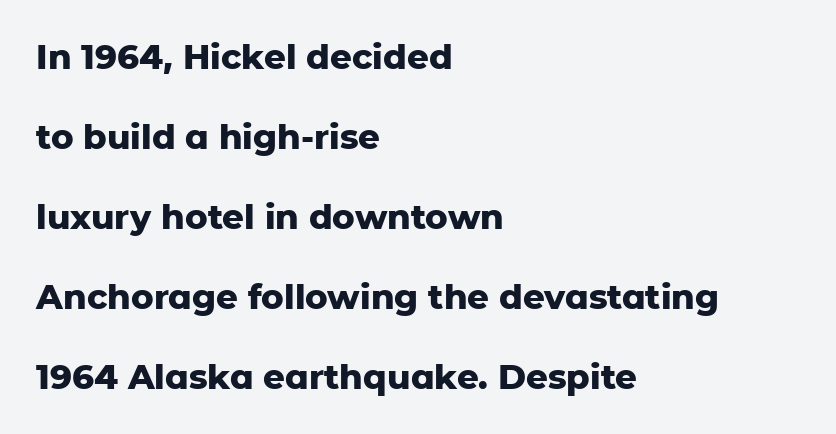
{"serif": "no", "italic": "no", "bold": "yes", "weight": "heavy", "width": "normal", "stroke_contrast": "low", "x_height": "medium", "monospaced": "no", "underline": "no", "align": "left", "line_spacing": "loose", "line_spacing_ratio": 2.35, "letter_spacing": "normal", "letter_spacing_em": 0.0, "glyph_px": 34}
